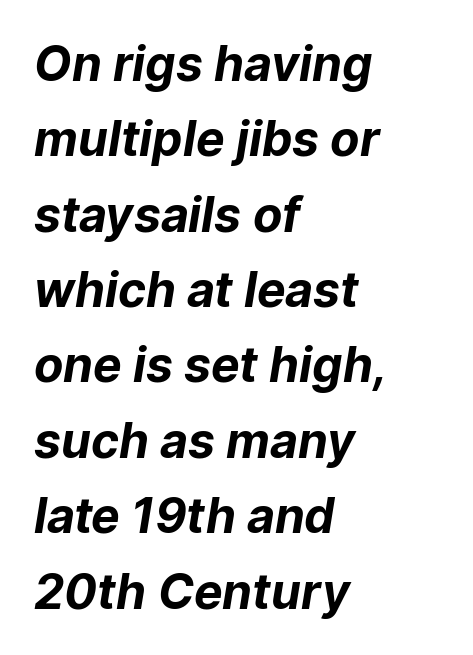
The image shows 48 px bold sans-serif type; set left-aligned, normal line spacing (1.57x), normal letter spacing, not underlined; low stroke contrast and a medium x-height.
